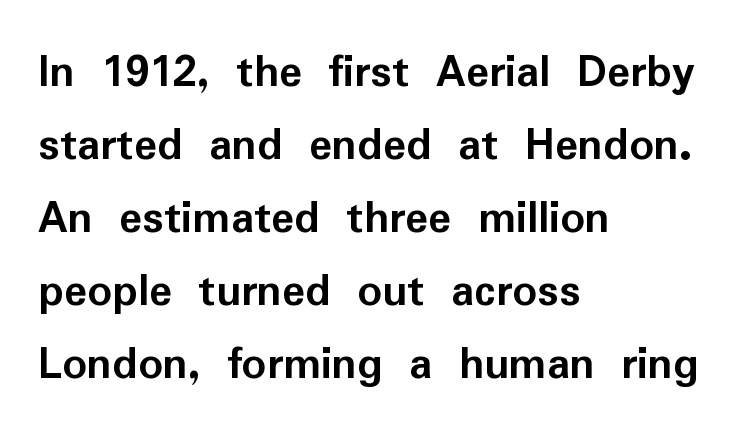
The image shows 48 px semibold sans-serif type, upright; set left-aligned, normal line spacing (1.52x), normal letter spacing, not underlined; low stroke contrast and a medium x-height.
